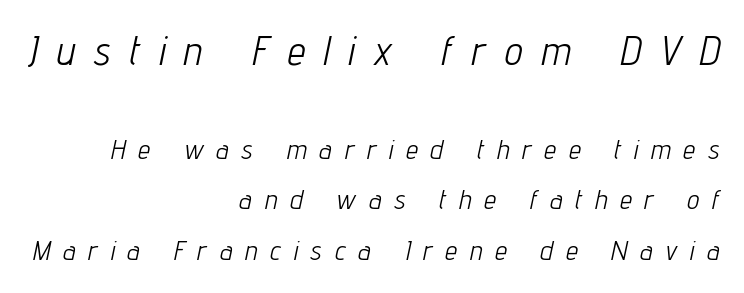
The image shows 40 px light, condensed type, italic (leaning right); set right-aligned, line spacing 1.87x, unusually wide letter spacing (+0.49 em), not underlined; the first (top) block is 1.48x larger; low stroke contrast and a medium x-height.
